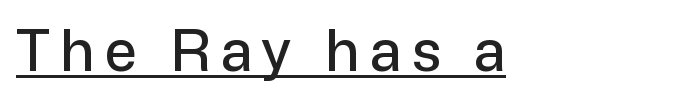
The image shows 57 px sans-serif type, upright; set underlined; low stroke contrast and a medium x-height.
